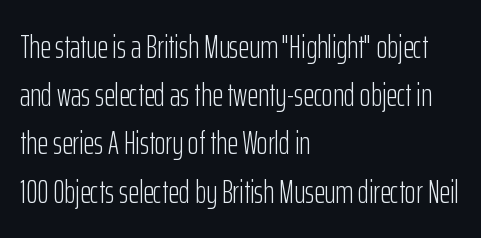
Q: Is the text bold? A: No.
Q: Is the text italic (slanted)? A: No, it is upright.
Q: Is the typeface a serif or a sans-serif typeface? A: Sans-serif.
Q: Is the text underlined? A: No.
Q: How is the paragraph aligned? A: Left-aligned.
Q: Is the spacing between letters normal or unusually wide? A: Normal.
Q: Is the spacing between lines tight, normal or loose? A: Normal.
Q: Width (condensed, normal, or wide)? A: Condensed.
Q: Stroke contrast? A: Low.
Q: x-height? A: Medium.
Q: Monospaced? A: No.
